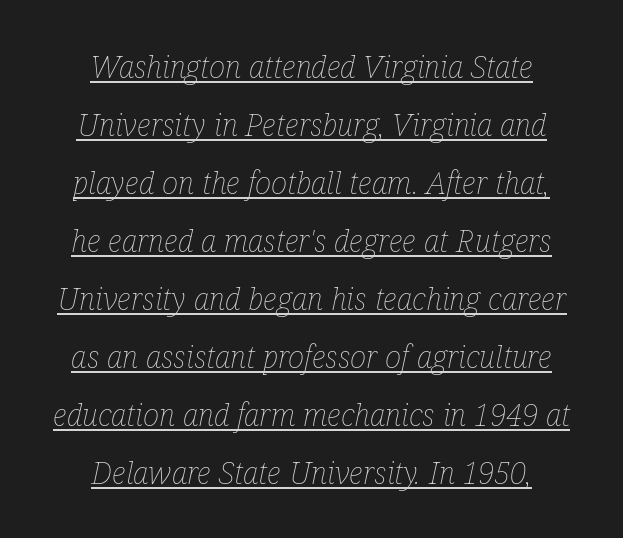
{"italic": "yes", "lean": "right", "slant_degrees": 12, "bold": "no", "weight": "thin", "width": "condensed", "stroke_contrast": "low", "x_height": "medium", "monospaced": "no", "underline": "yes", "align": "center", "line_spacing_ratio": 1.87, "letter_spacing": "normal", "letter_spacing_em": 0.0, "glyph_px": 31}
